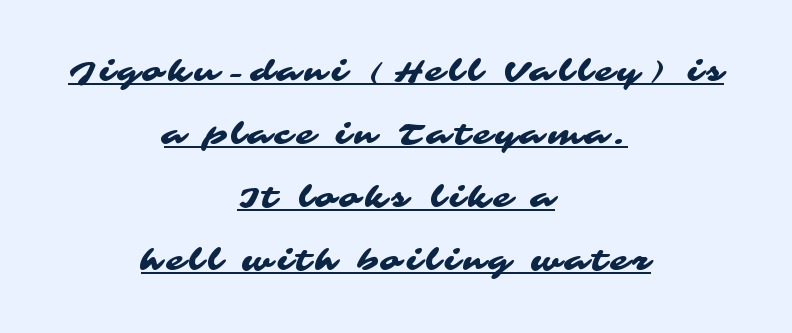
The image shows 29 px wide sans-serif type; set centered, loose line spacing (2.17x), underlined; medium stroke contrast and a medium x-height.
